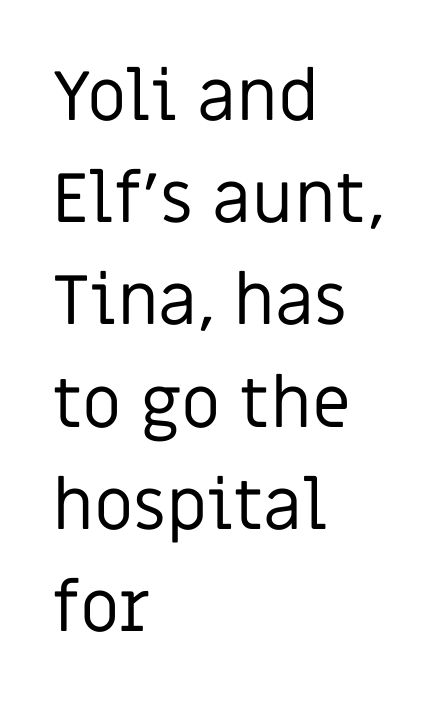
Q: Is the text bold? A: No.
Q: Is the text italic (slanted)? A: No, it is upright.
Q: Is the typeface a serif or a sans-serif typeface? A: Sans-serif.
Q: Is the text underlined? A: No.
Q: How is the paragraph aligned? A: Left-aligned.
Q: Is the spacing between letters normal or unusually wide? A: Normal.
Q: Is the spacing between lines tight, normal or loose? A: Normal.
Q: Width (condensed, normal, or wide)? A: Normal.
Q: Stroke contrast? A: Low.
Q: x-height? A: Large.
Q: Monospaced? A: No.
